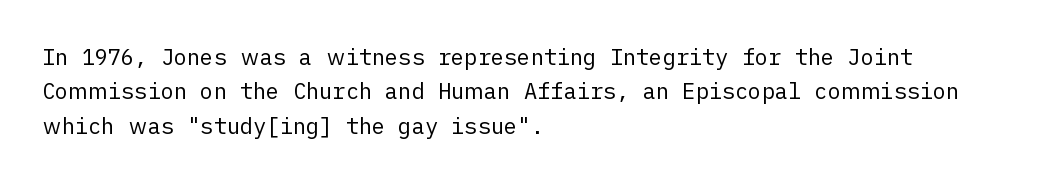
The specimen reads as upright at a glance. Is the stroke heavy? The answer is a plain regular-or-lighter. Clear beneath every line of the passage. Notice how descenders clear the ascenders below comfortably — that's standard leading.
